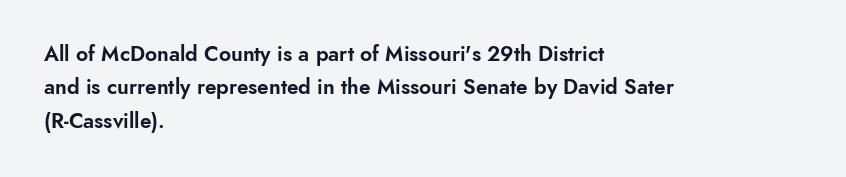
Q: Is the text italic (slanted)? A: No, it is upright.
Q: Is the text underlined? A: No.
Q: How is the paragraph aligned? A: Left-aligned.
Q: Is the spacing between letters normal or unusually wide? A: Normal.
Q: Is the spacing between lines tight, normal or loose? A: Normal.
